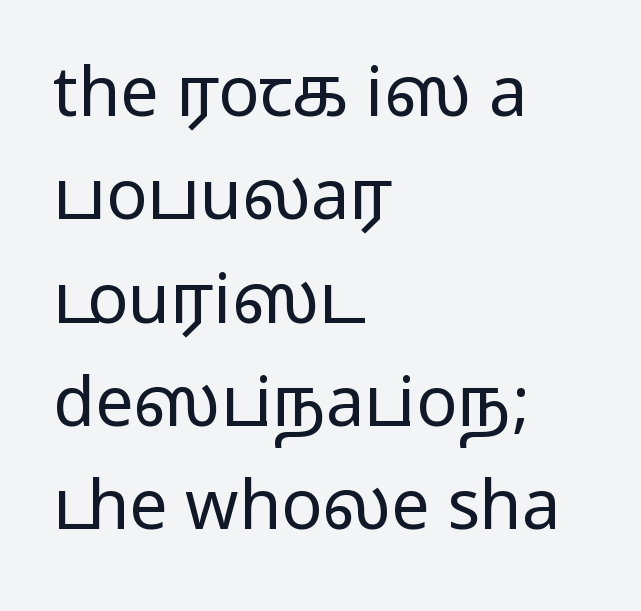
The image shows 68 px regular-weight, wide sans-serif type, upright; set left-aligned, normal line spacing (1.52x), normal letter spacing, not underlined; low stroke contrast and a medium x-height.
